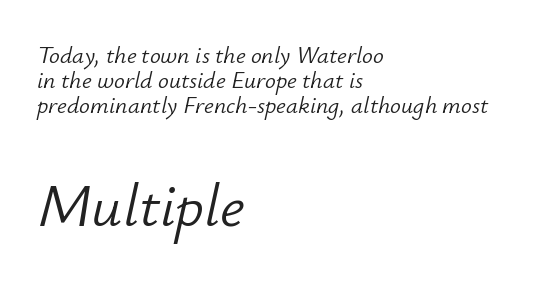
Q: Is the text bold? A: No.
Q: Is the text italic (slanted)? A: Yes, it leans right by about 12 degrees.
Q: Is the text underlined? A: No.
Q: How is the paragraph aligned? A: Left-aligned.
Q: Is the spacing between letters normal or unusually wide? A: Normal.
Q: Is the spacing between lines tight, normal or loose? A: Tight.
Q: Which block of text is set in a larger size, the first (top) or the second (bottom)? A: The second (bottom) one.
Q: Width (condensed, normal, or wide)? A: Normal.
Q: Stroke contrast? A: Low.
Q: x-height? A: Small.
Q: Monospaced? A: No.
